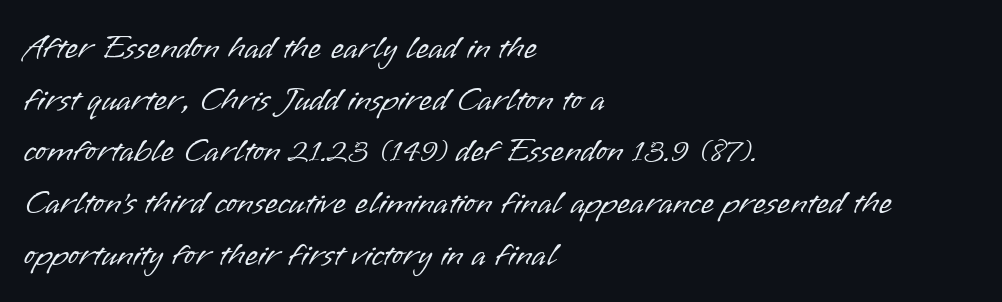
Q: Is the text bold? A: No.
Q: Is the text italic (slanted)? A: Yes.
Q: Is the typeface a serif or a sans-serif typeface? A: Sans-serif.
Q: Is the text underlined? A: No.
Q: How is the paragraph aligned? A: Left-aligned.
Q: Is the spacing between letters normal or unusually wide? A: Normal.
Q: Is the spacing between lines tight, normal or loose? A: Normal.
Q: Width (condensed, normal, or wide)? A: Normal.
Q: Stroke contrast? A: Low.
Q: x-height? A: Small.
Q: Monospaced? A: No.
